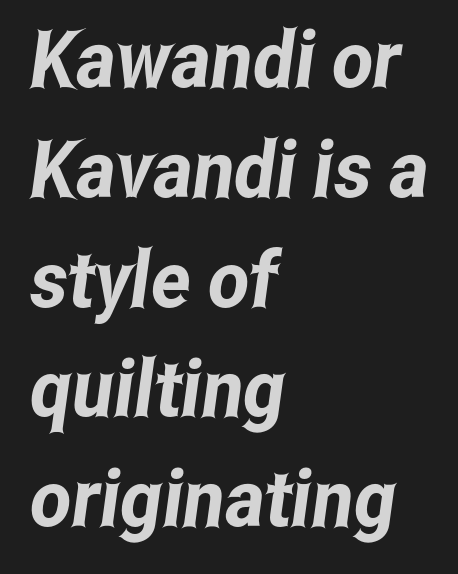
{"serif": "no", "width": "condensed", "stroke_contrast": "low", "x_height": "medium", "monospaced": "no", "underline": "no", "align": "left", "line_spacing": "normal", "line_spacing_ratio": 1.39, "letter_spacing": "normal", "letter_spacing_em": 0.0, "glyph_px": 79}
